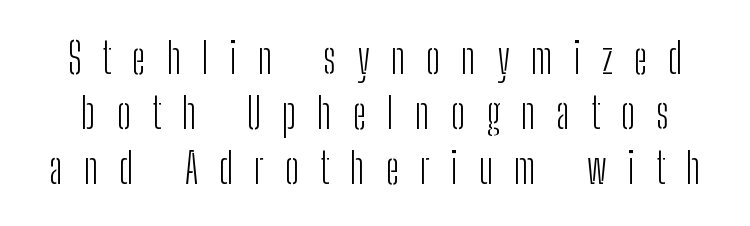
Stroke mass is kept to a normal reading level or below. Each letter keeps its own natural width here, so spacing adapts to shape. Clear beneath every line of the passage. I'd call this a sans setting — the letters go barefoot. Characters follow at a spacing far wider than the type designer built in. Quick note: not italic, upright.
